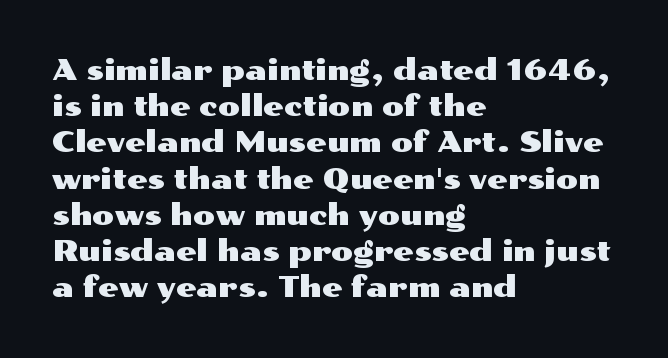
Q: Is the text italic (slanted)? A: No, it is upright.
Q: Is the typeface a serif or a sans-serif typeface? A: Sans-serif.
Q: Is the text underlined? A: No.
Q: How is the paragraph aligned? A: Left-aligned.
Q: Is the spacing between letters normal or unusually wide? A: Normal.
Q: Is the spacing between lines tight, normal or loose? A: Normal.
Q: Width (condensed, normal, or wide)? A: Wide.
Q: Stroke contrast? A: Medium.
Q: x-height? A: Medium.
Q: Monospaced? A: No.
